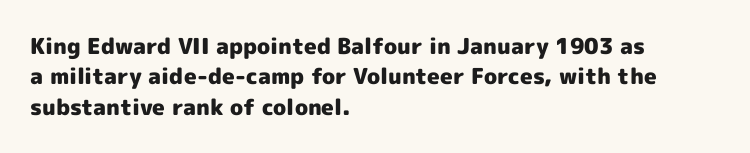
The image shows 22 px bold type, upright; set left-aligned, normal line spacing (1.38x), normal letter spacing, not underlined.
